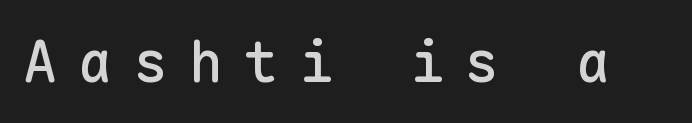
{"serif": "no", "italic": "no", "width": "normal", "stroke_contrast": "low", "x_height": "medium", "monospaced": "yes", "underline": "no", "letter_spacing": "wide", "letter_spacing_em": 0.37, "glyph_px": 57}
